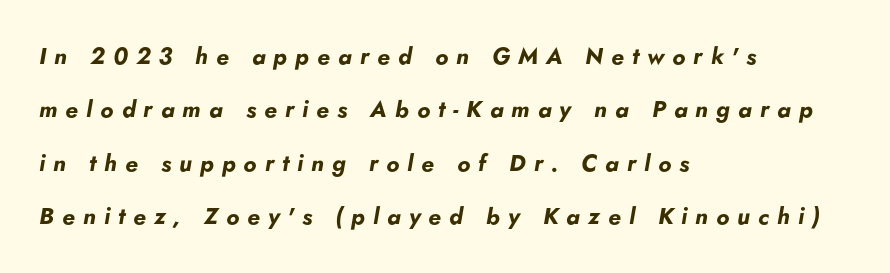
{"italic": "yes", "lean": "right", "slant_degrees": 5, "bold": "yes", "underline": "no", "align": "left", "line_spacing": "loose", "line_spacing_ratio": 2.32, "letter_spacing": "wide", "letter_spacing_em": 0.35, "glyph_px": 23}
